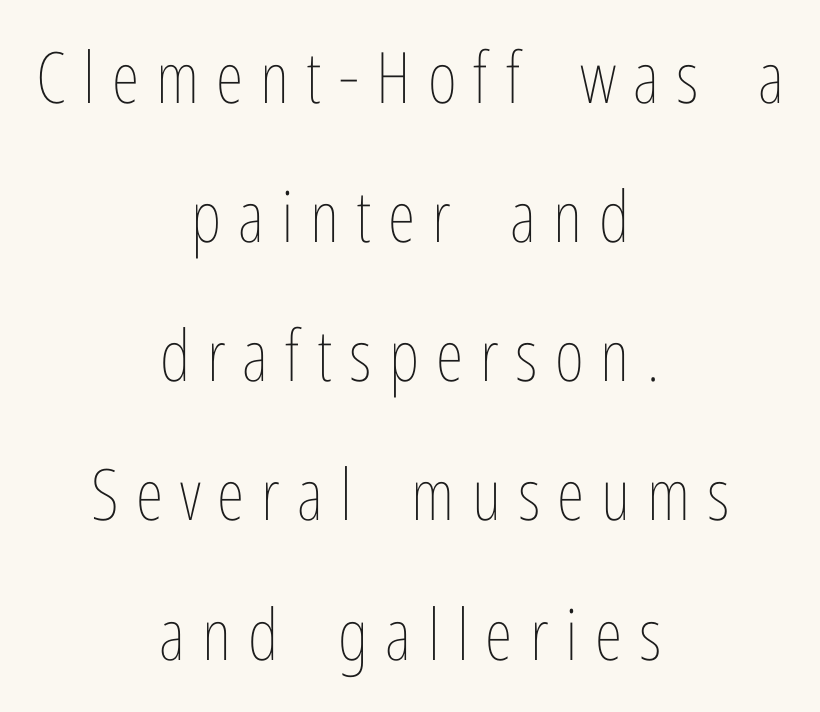
{"italic": "no", "bold": "no", "weight": "thin", "width": "condensed", "stroke_contrast": "low", "x_height": "medium", "monospaced": "no", "underline": "no", "align": "center", "line_spacing": "loose", "line_spacing_ratio": 1.96, "letter_spacing": "wide", "letter_spacing_em": 0.24, "glyph_px": 71}
